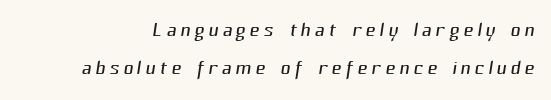
{"bold": "no", "underline": "no", "line_spacing": "normal", "line_spacing_ratio": 1.4, "glyph_px": 27}
